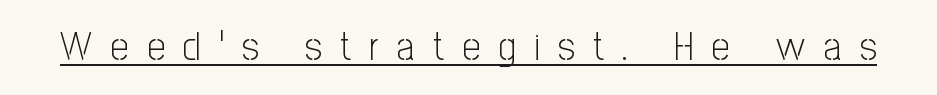
The lettering holds an erect, upright posture throughout. The string is rendered with underlining switched on. The typeface chosen for these lines omits serifs. Each letter keeps its own natural width here, so spacing adapts to shape. The letters look calm and open, with moderate or lighter stems.
